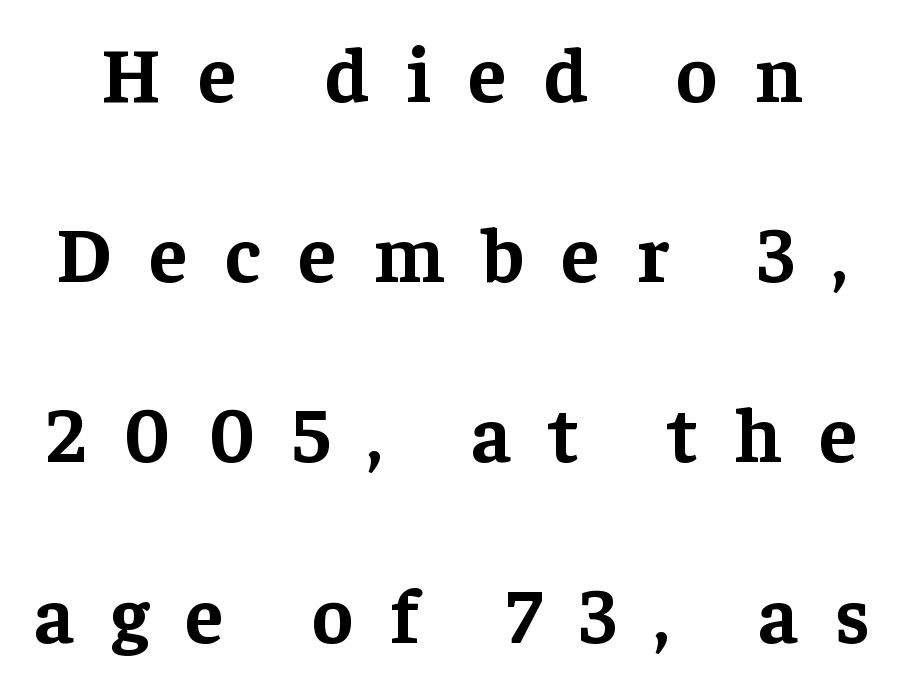
Q: Is the text bold? A: Yes.
Q: Is the text italic (slanted)? A: No, it is upright.
Q: Is the typeface a serif or a sans-serif typeface? A: Serif.
Q: Is the text underlined? A: No.
Q: Is the spacing between letters normal or unusually wide? A: Unusually wide.
Q: Is the spacing between lines tight, normal or loose? A: Loose.
Q: Width (condensed, normal, or wide)? A: Normal.
Q: Stroke contrast? A: Low.
Q: x-height? A: Medium.
Q: Monospaced? A: No.
